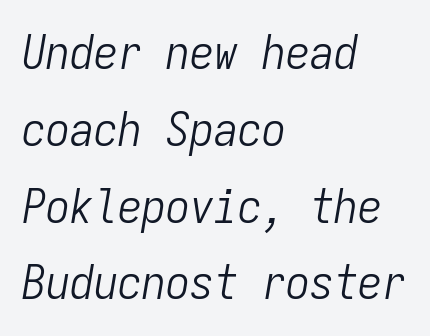
Rows of type keep a routine distance in the vertical direction. The paragraph has a hard left edge and a soft right edge. The text carries the slant typical of an italic or oblique font. Every character here occupies the same horizontal width, giving the sample a typewriter-like rhythm. What stands out about the letter spacing? Nothing — it is the standard amount.
